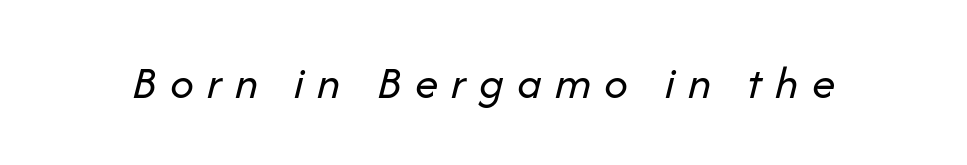
The image shows 47 px regular-weight type, italic (leaning right); set unusually wide letter spacing (+0.28 em), not underlined; low stroke contrast and a medium x-height.
